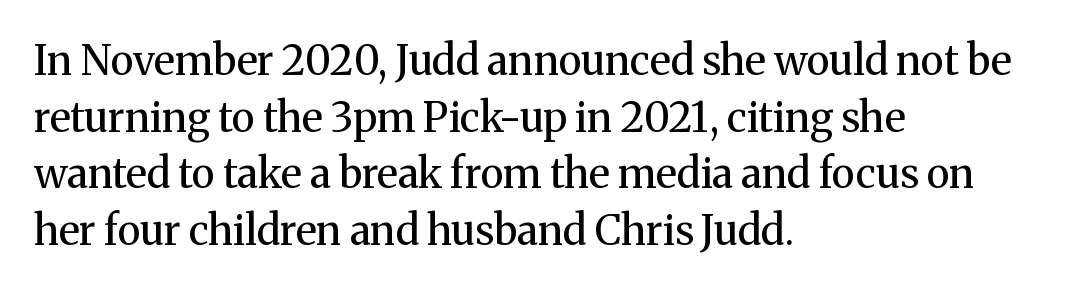
The image shows 41 px regular-weight serif type, upright; set left-aligned, normal line spacing (1.38x), normal letter spacing, not underlined; medium stroke contrast and a medium x-height.
